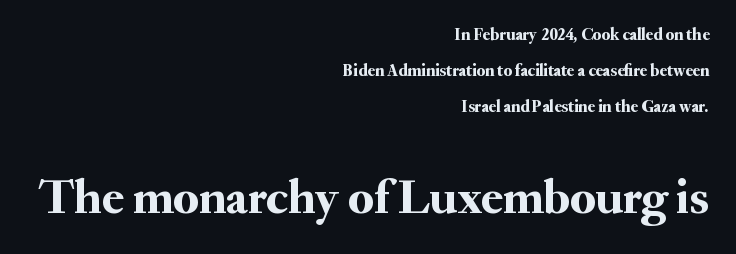
{"serif": "yes", "italic": "no", "width": "normal", "stroke_contrast": "medium", "x_height": "small", "monospaced": "no", "underline": "no", "align": "right", "line_spacing": "loose", "line_spacing_ratio": 2.12, "letter_spacing": "normal", "letter_spacing_em": 0.0, "larger_block": "second", "size_ratio": 2.94, "glyph_px": 50}
